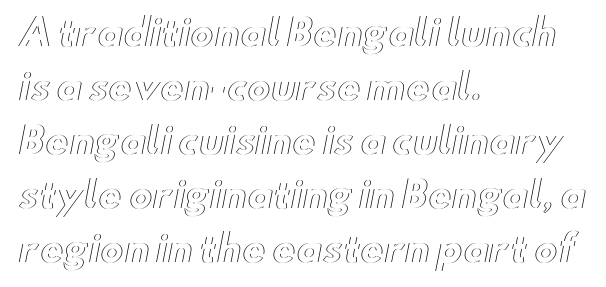
{"width": "wide", "x_height": "small", "monospaced": "no", "underline": "no", "align": "left", "line_spacing": "normal", "line_spacing_ratio": 1.5, "letter_spacing": "normal", "letter_spacing_em": 0.0, "glyph_px": 36}
